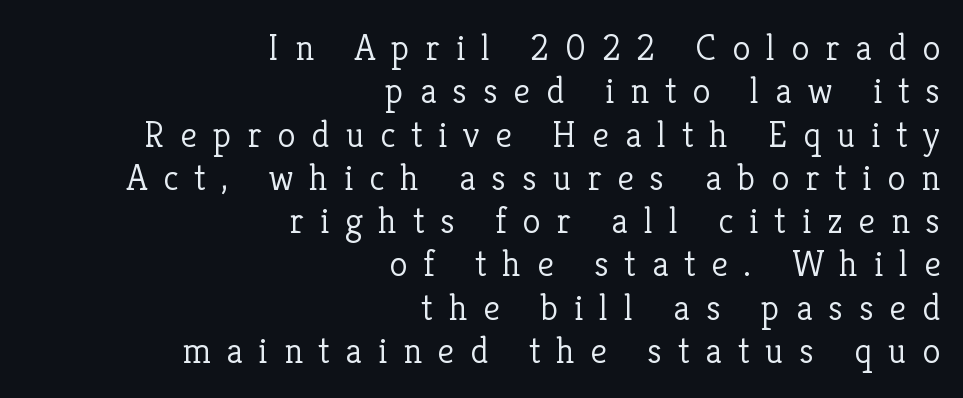
The image shows 37 px light serif type, upright; set right-aligned, line spacing 1.17x, unusually wide letter spacing (+0.43 em), not underlined; low stroke contrast and a medium x-height.
